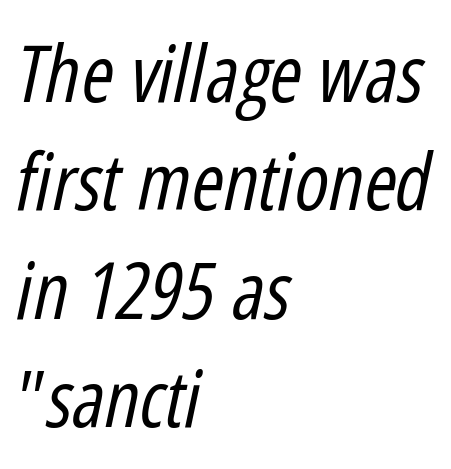
{"italic": "yes", "lean": "right", "slant_degrees": 12, "bold": "no", "weight": "regular", "width": "condensed", "stroke_contrast": "low", "x_height": "medium", "monospaced": "no", "underline": "no", "align": "left", "line_spacing": "normal", "line_spacing_ratio": 1.39, "letter_spacing": "normal", "letter_spacing_em": 0.0, "glyph_px": 78}
